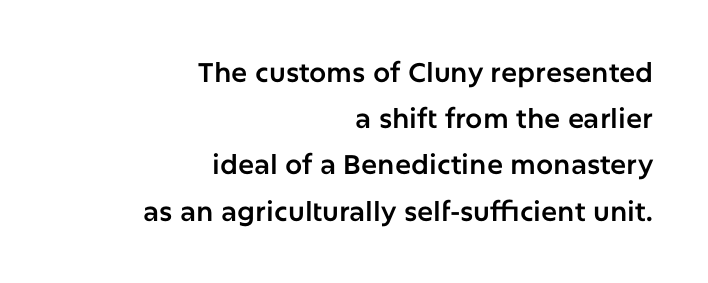
The image shows 27 px text type, upright; set right-aligned, line spacing 1.71x, normal letter spacing, not underlined.
